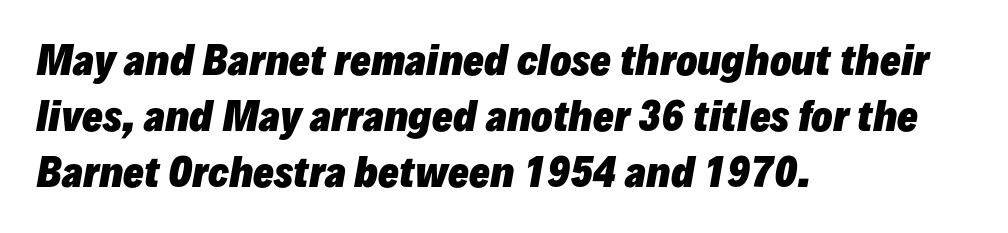
Q: Is the text bold? A: Yes.
Q: Is the text italic (slanted)? A: Yes, it leans right by about 10 degrees.
Q: Is the text underlined? A: No.
Q: How is the paragraph aligned? A: Left-aligned.
Q: Is the spacing between letters normal or unusually wide? A: Normal.
Q: Is the spacing between lines tight, normal or loose? A: Normal.
Q: Width (condensed, normal, or wide)? A: Normal.
Q: Stroke contrast? A: Low.
Q: x-height? A: Medium.
Q: Monospaced? A: No.
